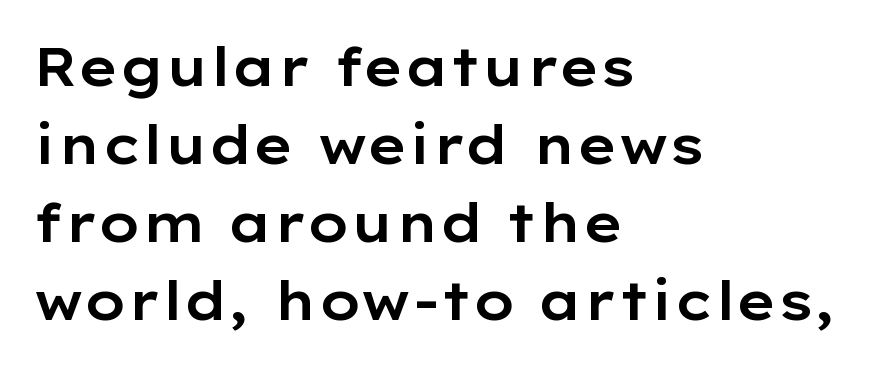
The image shows 53 px wide sans-serif type, upright; set left-aligned, normal line spacing (1.47x), normal letter spacing, not underlined; low stroke contrast and a medium x-height.
